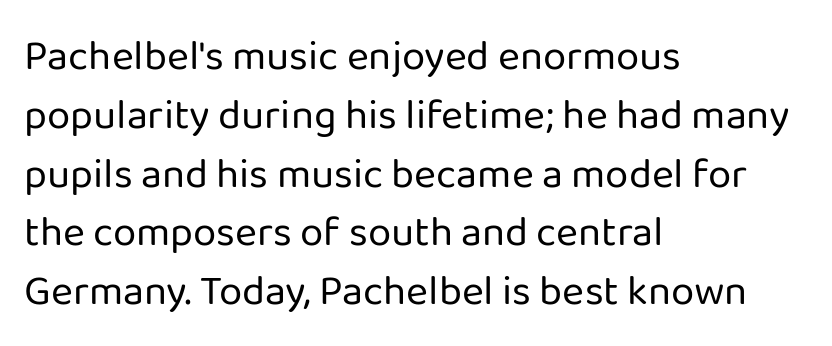
Nobody touched the tracking dial on this one. What kind of face is this? One without serifs — a sans. Do the letters lean? They stand straight. Whoever set this chose a conventional vertical rhythm. The setting favours the left margin, as ordinary paragraphs usually do.
